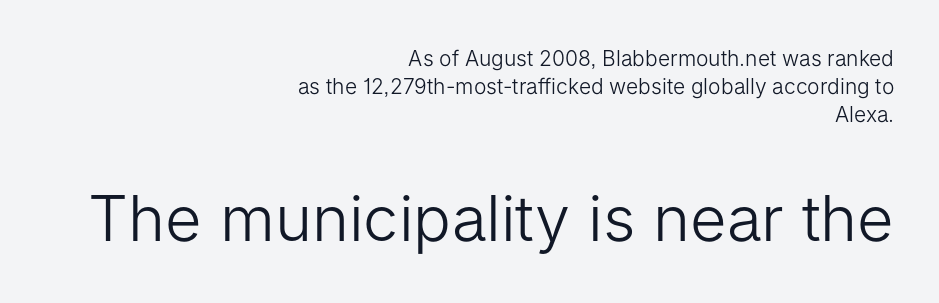
The image shows 63 px light sans-serif type, upright; set right-aligned, normal line spacing (1.33x), normal letter spacing, not underlined; the second (bottom) block is 3.0x larger; low stroke contrast and a medium x-height.
